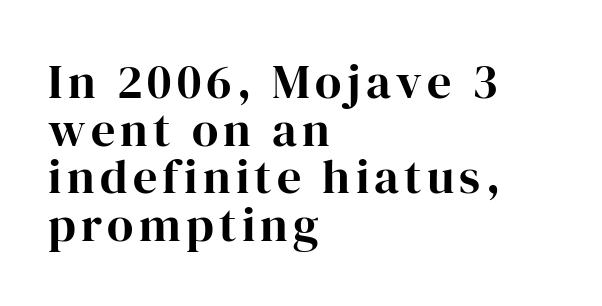
Q: Is the text bold? A: Yes.
Q: Is the text italic (slanted)? A: No, it is upright.
Q: Is the typeface a serif or a sans-serif typeface? A: Serif.
Q: Is the text underlined? A: No.
Q: How is the paragraph aligned? A: Left-aligned.
Q: Is the spacing between lines tight, normal or loose? A: Tight.
Q: Width (condensed, normal, or wide)? A: Normal.
Q: Stroke contrast? A: High.
Q: x-height? A: Medium.
Q: Monospaced? A: No.
